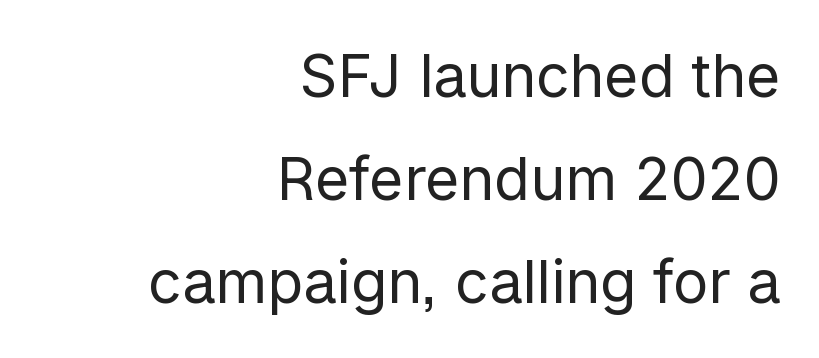
Q: Is the text bold? A: No.
Q: Is the text italic (slanted)? A: No, it is upright.
Q: Is the typeface a serif or a sans-serif typeface? A: Sans-serif.
Q: Is the text underlined? A: No.
Q: How is the paragraph aligned? A: Right-aligned.
Q: Is the spacing between letters normal or unusually wide? A: Normal.
Q: Width (condensed, normal, or wide)? A: Normal.
Q: Stroke contrast? A: Low.
Q: x-height? A: Medium.
Q: Monospaced? A: No.
